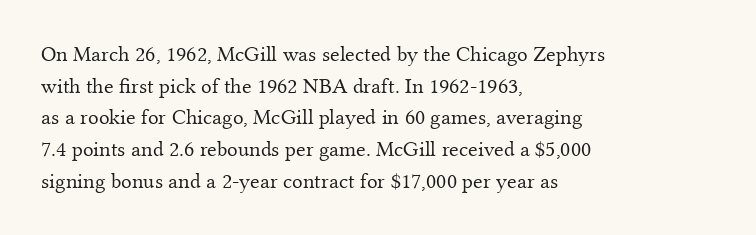
{"italic": "no", "bold": "no", "underline": "no", "align": "left", "line_spacing": "normal", "line_spacing_ratio": 1.44, "letter_spacing": "normal", "letter_spacing_em": 0.0, "glyph_px": 22}
